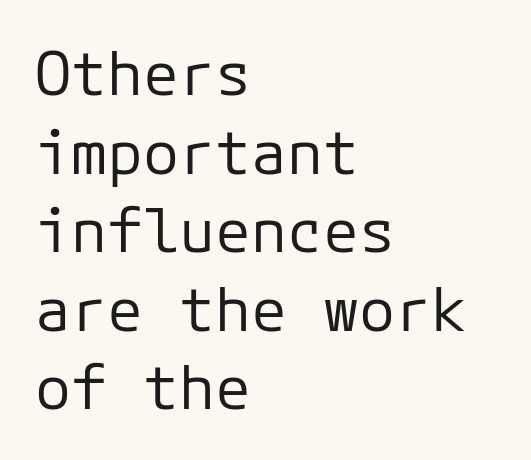
A normal amount of white space separates one row of letters from the next. Teacher's note: observe the even left margin — that is flush-left alignment. The passage shown is not underscored anywhere. You can tell it's not italic because the verticals are truly vertical. Heaviness? Minimal to ordinary, like unemphasized prose.
